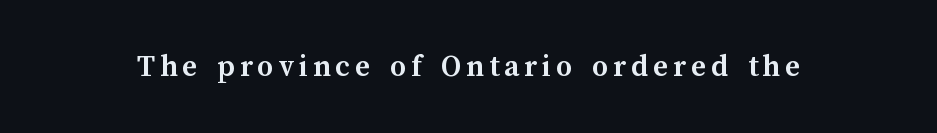
{"italic": "no", "bold": "yes", "weight": "semibold", "width": "normal", "stroke_contrast": "medium", "x_height": "medium", "monospaced": "no", "underline": "no", "glyph_px": 32}
